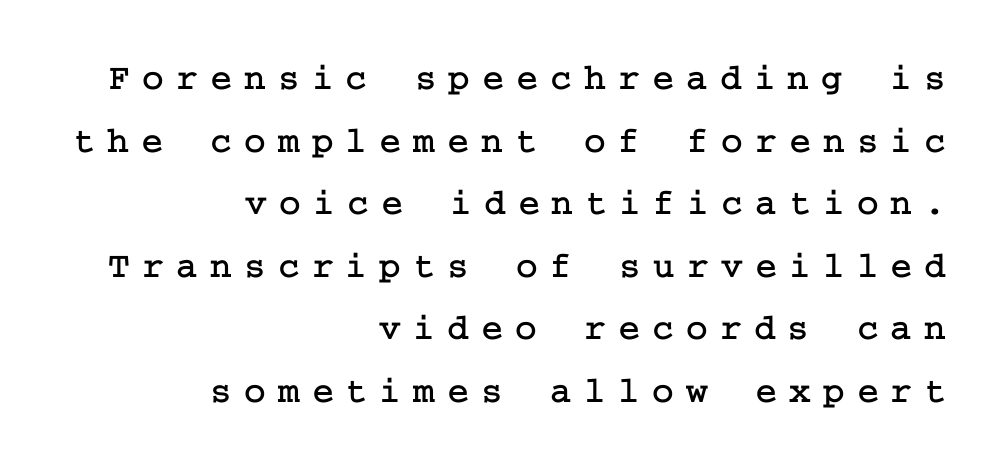
A normal amount of white space separates one row of letters from the next. The face used here is rendered with a markedly widened letterfit. The type sits square on the baseline with zero lean. Underlining? Definitely not there.
